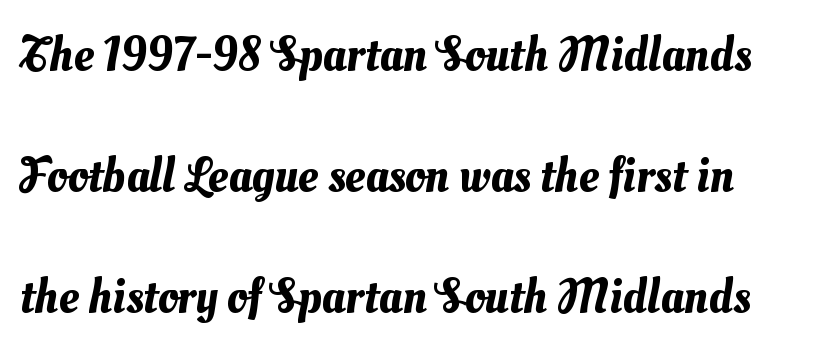
Q: Is the text underlined? A: No.
Q: Is the spacing between letters normal or unusually wide? A: Normal.
Q: Is the spacing between lines tight, normal or loose? A: Loose.
Q: Width (condensed, normal, or wide)? A: Normal.
Q: Stroke contrast? A: Medium.
Q: x-height? A: Small.
Q: Monospaced? A: No.
